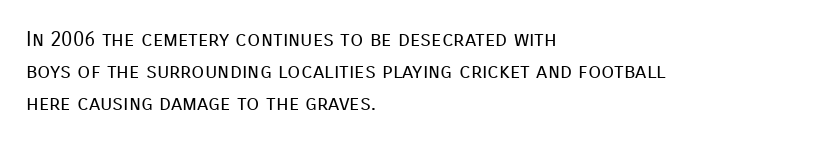
The image shows 21 px text type, upright; set left-aligned, normal line spacing (1.53x), normal letter spacing, not underlined.
